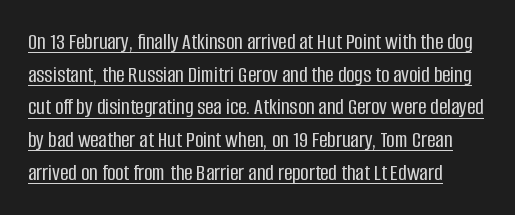
A typesetter would call this leading conventional body-copy spacing. This sample carries an underscore along the baseline area. No italicization has been applied; the sample stays upright. How are the letters spaced? Ordinarily, with no added tracking.
